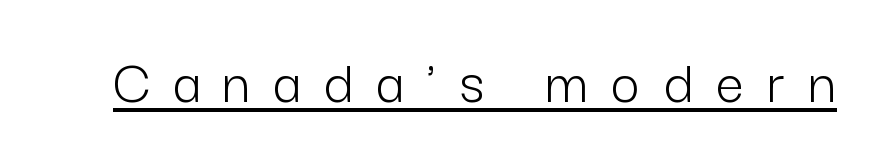
{"serif": "no", "italic": "no", "bold": "no", "weight": "light", "width": "normal", "stroke_contrast": "low", "x_height": "medium", "monospaced": "no", "underline": "yes", "letter_spacing": "wide", "letter_spacing_em": 0.37, "glyph_px": 63}
